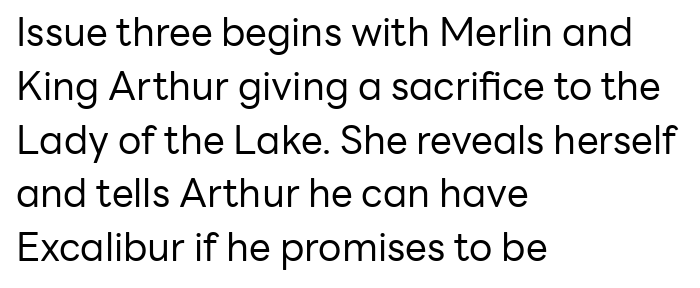
The image shows 39 px regular-weight sans-serif type, upright; set left-aligned, normal line spacing (1.38x), normal letter spacing, not underlined; low stroke contrast and a medium x-height.
